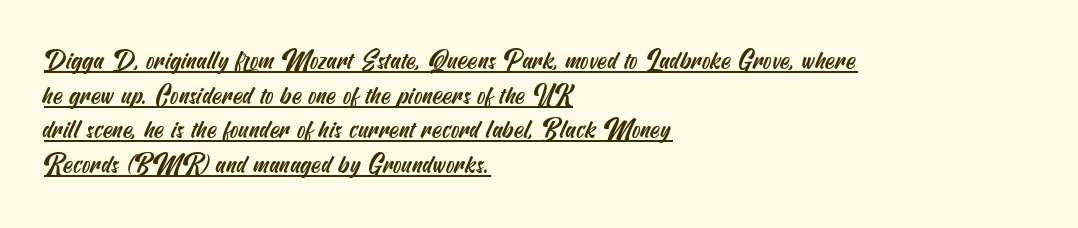
Q: Is the text underlined? A: Yes.
Q: How is the paragraph aligned? A: Left-aligned.
Q: Is the spacing between letters normal or unusually wide? A: Normal.
Q: Is the spacing between lines tight, normal or loose? A: Normal.
